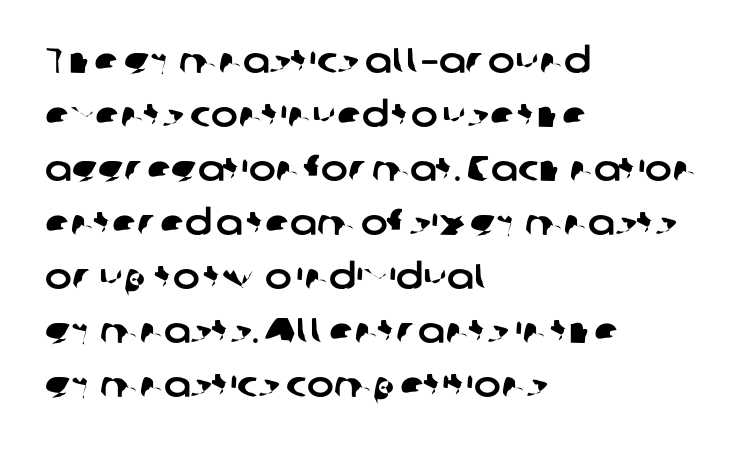
{"serif": "no", "width": "normal", "stroke_contrast": "low", "x_height": "medium", "monospaced": "no", "underline": "no", "align": "left", "line_spacing": "normal", "line_spacing_ratio": 1.5, "letter_spacing": "normal", "letter_spacing_em": 0.0, "glyph_px": 36}
